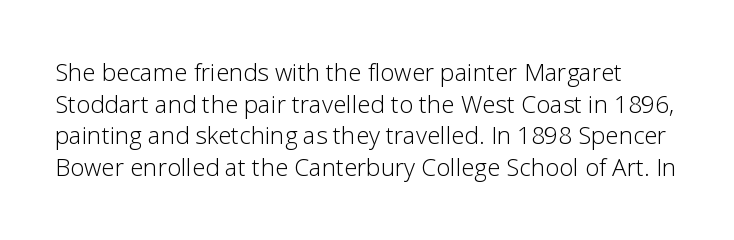
Q: Is the text bold? A: No.
Q: Is the text italic (slanted)? A: No, it is upright.
Q: Is the text underlined? A: No.
Q: Is the spacing between letters normal or unusually wide? A: Normal.
Q: Is the spacing between lines tight, normal or loose? A: Normal.
